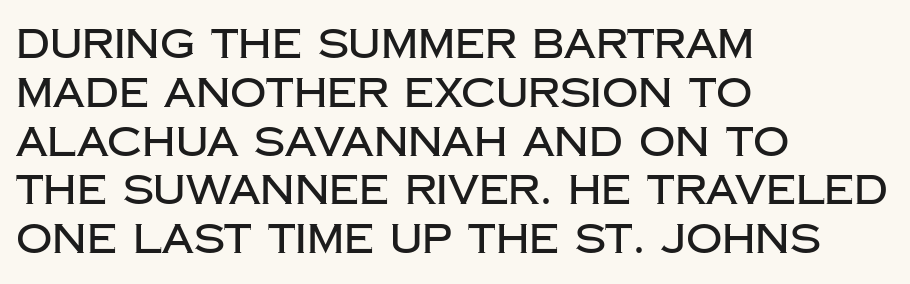
Check under the words: just untouched page. Here the glyphs are tracked normally, forming tight word shapes. Reading down the block, your eye returns to a fixed left position each line. The face used here is proportionally spaced, like ordinary book or web type.
